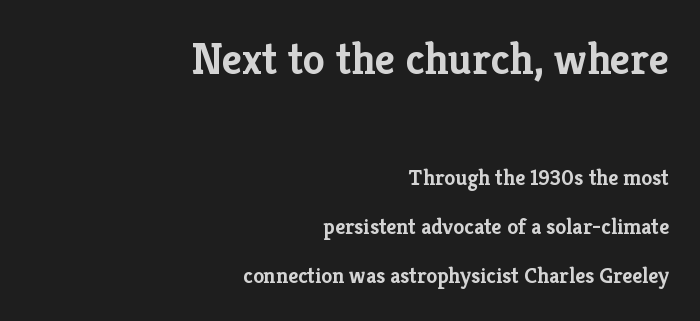
Q: Is the text bold? A: Yes.
Q: Is the text italic (slanted)? A: No, it is upright.
Q: Is the typeface a serif or a sans-serif typeface? A: Serif.
Q: Is the text underlined? A: No.
Q: How is the paragraph aligned? A: Right-aligned.
Q: Is the spacing between letters normal or unusually wide? A: Normal.
Q: Is the spacing between lines tight, normal or loose? A: Loose.
Q: Which block of text is set in a larger size, the first (top) or the second (bottom)? A: The first (top) one.
Q: Width (condensed, normal, or wide)? A: Normal.
Q: Stroke contrast? A: Low.
Q: x-height? A: Medium.
Q: Monospaced? A: No.
